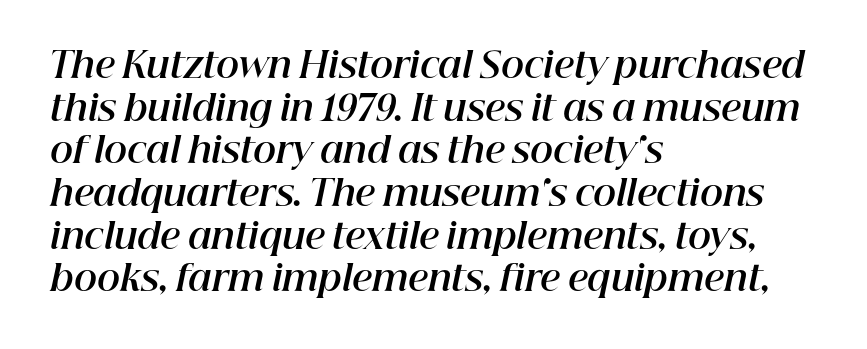
Characters are canted at an angle relative to the baseline's perpendicular. The passage shown is typed in a proportional face where columns would drift. All the whitespace from short lines collects on the right. What stands out about the letter spacing? Nothing — it is the standard amount.
